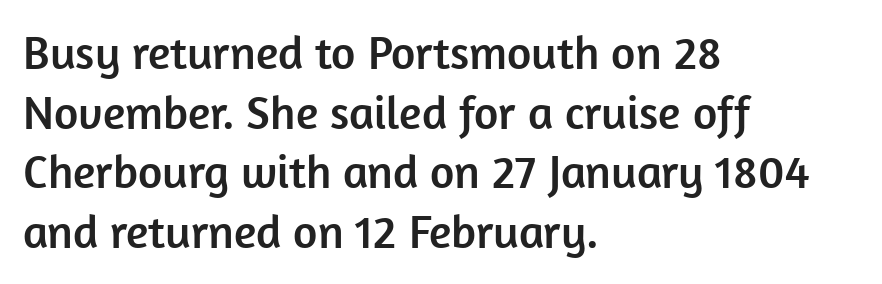
The image shows 47 px sans-serif type, upright; set left-aligned, normal line spacing (1.27x), normal letter spacing, not underlined; low stroke contrast and a medium x-height.
